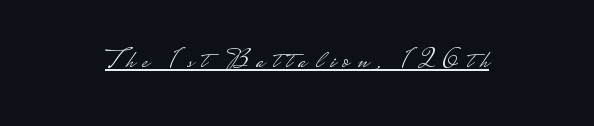
The image shows 28 px light, wide sans-serif type; set centered, unusually wide letter spacing (+0.28 em), underlined; low stroke contrast.
